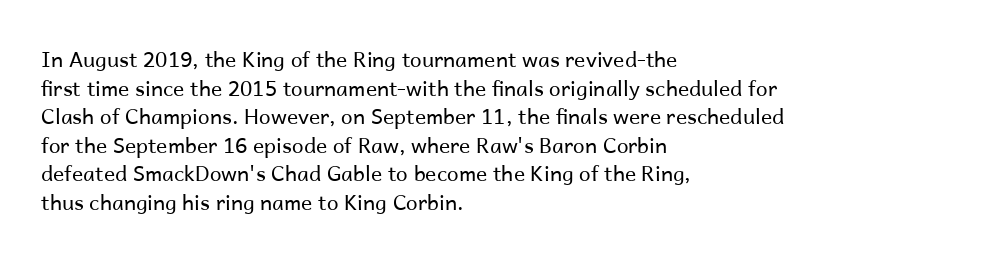
Line beginnings align vertically; line endings do not. Whoever set this chose a conventional vertical rhythm. Stroke mass is kept to a normal reading level or below. Nobody touched the tracking dial on this one.
